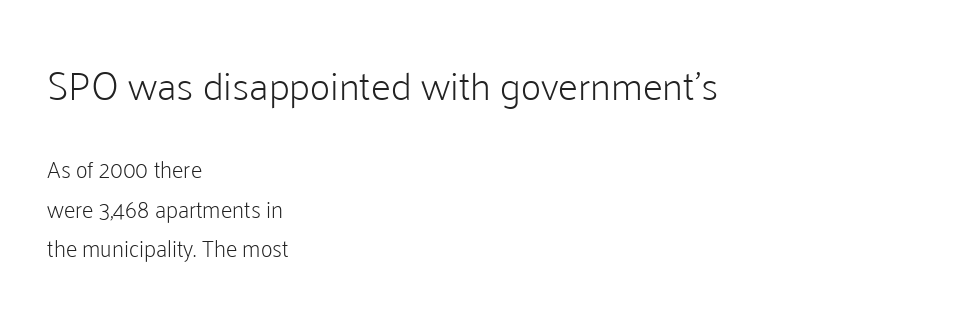
Spacing verdict: proportional, widths tailored to each character. Does extra space separate the letters? No, they use regular spacing. Line starts are locked; line ends wander. The block sitting higher on the canvas is the one with enlarged characters.
